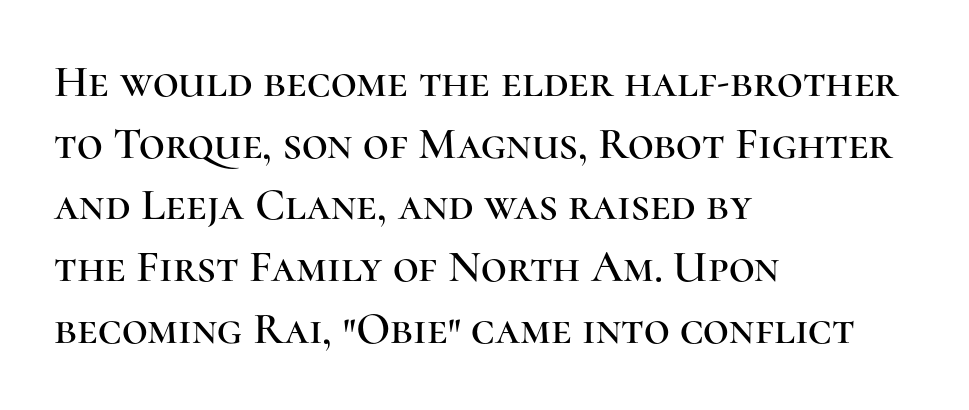
The image shows 45 px serif type, upright; set left-aligned, normal line spacing (1.37x), normal letter spacing, not underlined; high stroke contrast and a medium x-height.
